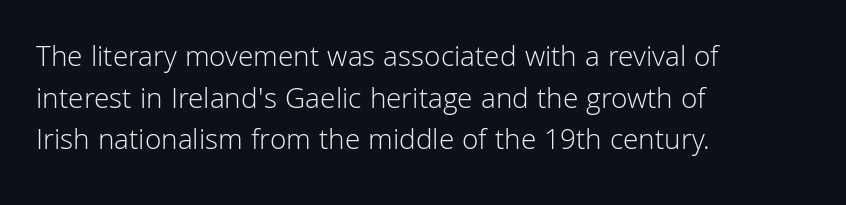
Any mark beneath the type? The region is blank. Characters remain perfectly vertical along every line. These lines are set flush left with a ragged right edge. Each letter keeps its own natural width here, so spacing adapts to shape. To sum up the face: it is a sans, with no serifs. A light-to-regular cut is what we see here.
